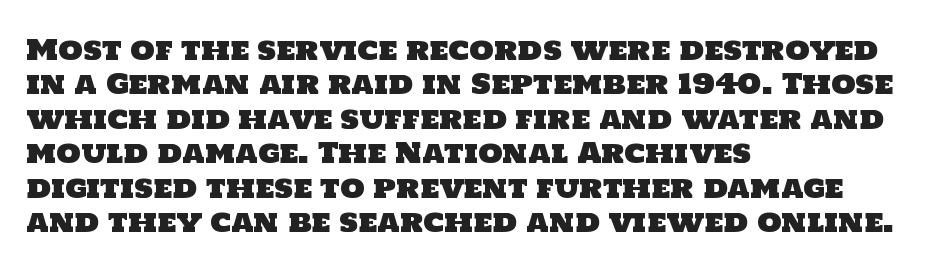
{"serif": "no", "width": "normal", "stroke_contrast": "low", "x_height": "large", "monospaced": "no", "underline": "no", "align": "left", "line_spacing_ratio": 1.23, "letter_spacing": "normal", "letter_spacing_em": 0.0, "glyph_px": 28}
